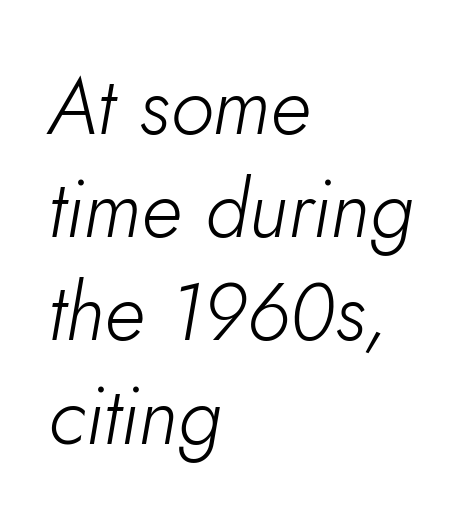
The letters advance in unequal steps, a hallmark of proportional type. Does the lettering tilt? It does — this is italic. The baseline area is clear. Nothing unusual about the tracking: characters are spaced as the font intends. What's the leading like? Ordinary, nothing unusual. The passage shown is not bold in any degree.
